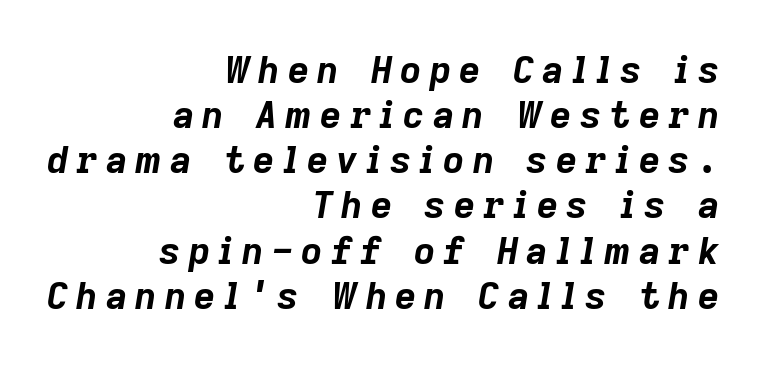
The image shows 37 px bold type, italic (leaning right); set right-aligned, line spacing 1.22x, unusually wide letter spacing (+0.22 em), not underlined; low stroke contrast and a medium x-height.
